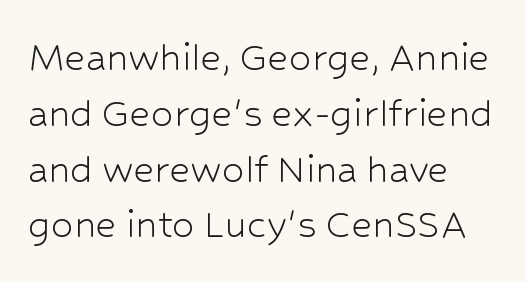
The image shows 45 px light sans-serif type, upright; set left-aligned, line spacing 1.24x, normal letter spacing, not underlined; low stroke contrast and a medium x-height.
